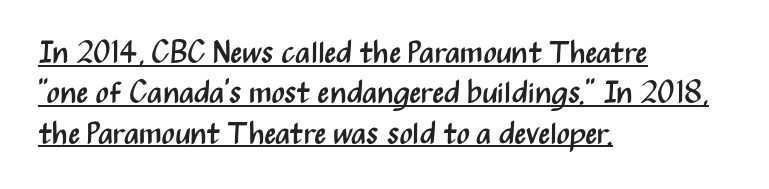
Q: Is the text bold? A: No.
Q: Is the text italic (slanted)? A: No, it is upright.
Q: Is the typeface a serif or a sans-serif typeface? A: Sans-serif.
Q: Is the text underlined? A: Yes.
Q: How is the paragraph aligned? A: Left-aligned.
Q: Is the spacing between letters normal or unusually wide? A: Normal.
Q: Is the spacing between lines tight, normal or loose? A: Normal.
Q: Width (condensed, normal, or wide)? A: Condensed.
Q: Stroke contrast? A: Medium.
Q: x-height? A: Medium.
Q: Monospaced? A: No.
